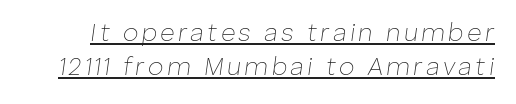
The image shows 25 px text type, italic (leaning right); set normal line spacing (1.37x), underlined.
